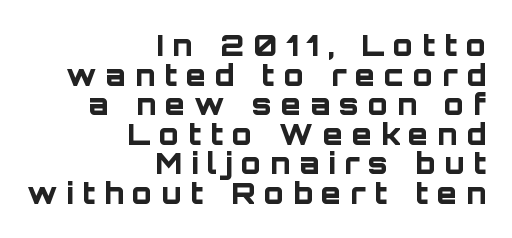
Look at the stroke-to-counter ratio: heavy, a bold. Here the designer chose a conventional face with non-uniform glyph widths. Glance below the letters and you will spot only blank space. Quick note: not italic, upright. Baseline-to-baseline distance is barely more than the letter height. Which margin do the lines hug? The right one — the left edge is uneven.
